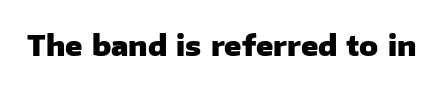
The image shows 28 px heavy sans-serif type, upright; set normal letter spacing, not underlined; low stroke contrast and a medium x-height.
